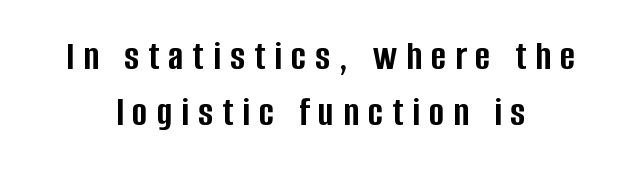
Q: Is the text bold? A: Yes.
Q: Is the text italic (slanted)? A: No, it is upright.
Q: Is the typeface a serif or a sans-serif typeface? A: Sans-serif.
Q: Is the text underlined? A: No.
Q: How is the paragraph aligned? A: Centered.
Q: Is the spacing between letters normal or unusually wide? A: Unusually wide.
Q: Is the spacing between lines tight, normal or loose? A: Normal.
Q: Width (condensed, normal, or wide)? A: Condensed.
Q: Stroke contrast? A: Low.
Q: x-height? A: Large.
Q: Monospaced? A: No.
